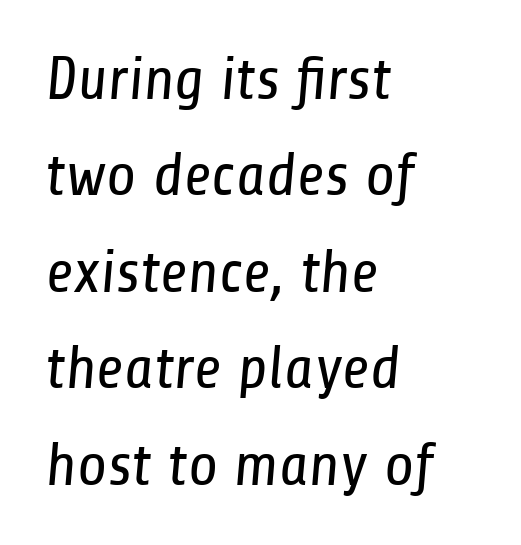
{"serif": "no", "bold": "no", "weight": "regular", "width": "condensed", "stroke_contrast": "low", "x_height": "medium", "monospaced": "no", "underline": "no", "align": "left", "line_spacing": "normal", "line_spacing_ratio": 1.58, "letter_spacing": "normal", "letter_spacing_em": 0.0, "glyph_px": 61}
